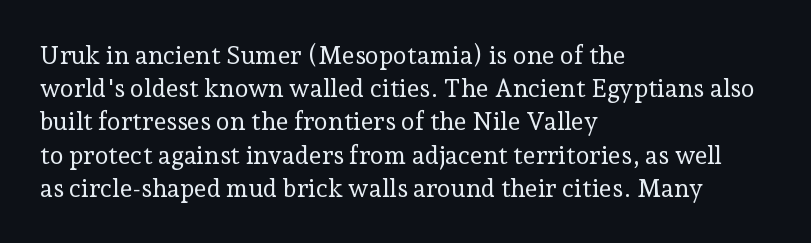
Q: Is the text bold? A: No.
Q: Is the text italic (slanted)? A: No, it is upright.
Q: Is the text underlined? A: No.
Q: How is the paragraph aligned? A: Left-aligned.
Q: Is the spacing between letters normal or unusually wide? A: Normal.
Q: Is the spacing between lines tight, normal or loose? A: Normal.
